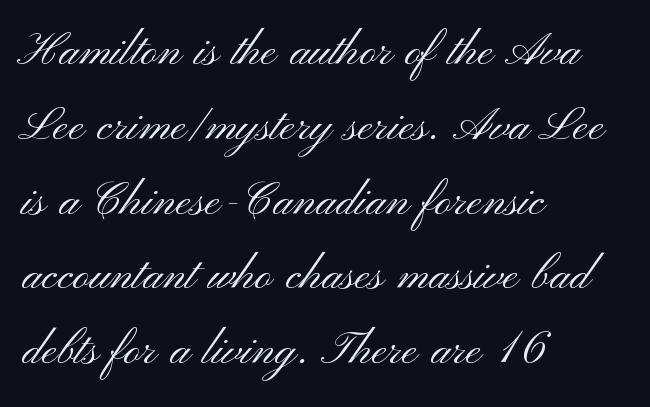
Q: Is the text bold? A: No.
Q: Is the text italic (slanted)? A: Yes.
Q: Is the typeface a serif or a sans-serif typeface? A: Sans-serif.
Q: Is the text underlined? A: No.
Q: How is the paragraph aligned? A: Left-aligned.
Q: Is the spacing between letters normal or unusually wide? A: Normal.
Q: Is the spacing between lines tight, normal or loose? A: Normal.
Q: Width (condensed, normal, or wide)? A: Wide.
Q: Stroke contrast? A: Medium.
Q: x-height? A: Small.
Q: Monospaced? A: No.
